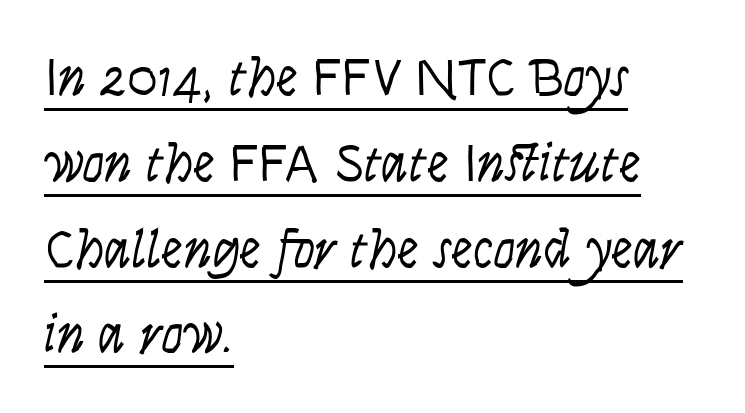
The image shows 55 px light, condensed sans-serif type; set left-aligned, normal line spacing (1.56x), normal letter spacing, underlined; low stroke contrast and a large x-height.
